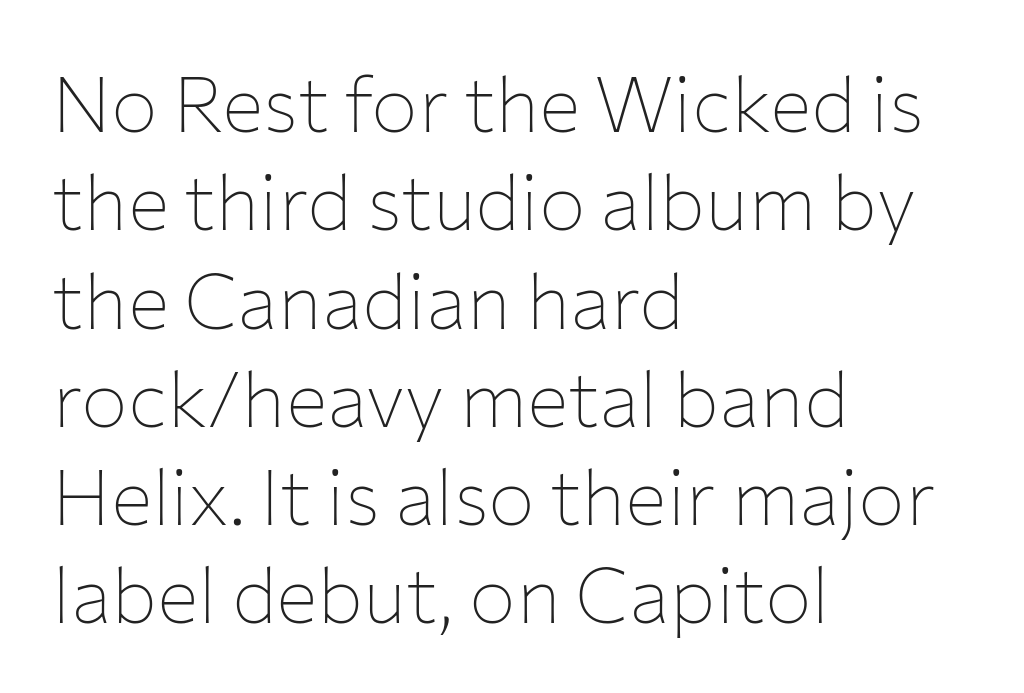
The image shows 78 px thin sans-serif type, upright; set left-aligned, normal line spacing (1.26x), normal letter spacing, not underlined; low stroke contrast and a medium x-height.
